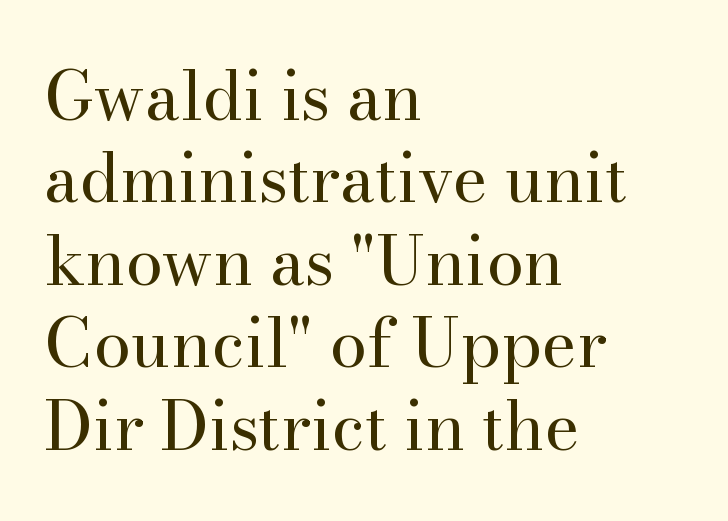
The image shows 67 px regular-weight serif type, upright; set left-aligned, line spacing 1.23x, normal letter spacing, not underlined; high stroke contrast and a small x-height.
